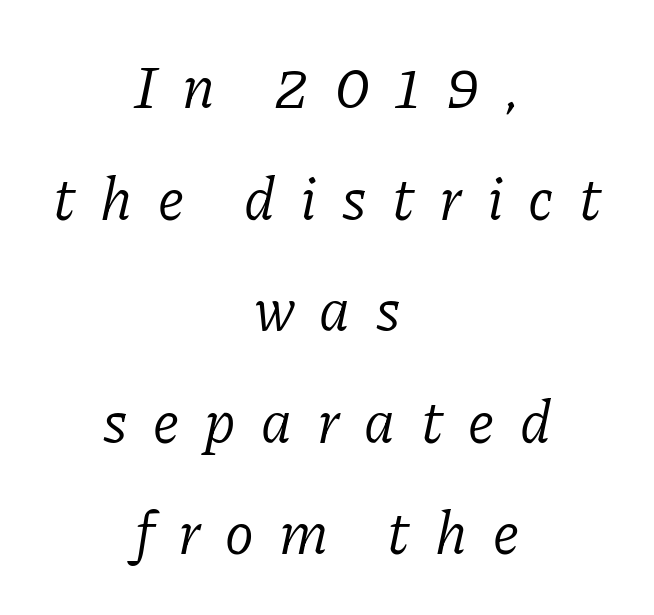
Q: Is the text bold? A: No.
Q: Is the text italic (slanted)? A: Yes, it leans right by about 11 degrees.
Q: Is the typeface a serif or a sans-serif typeface? A: Serif.
Q: Is the text underlined? A: No.
Q: How is the paragraph aligned? A: Centered.
Q: Is the spacing between letters normal or unusually wide? A: Unusually wide.
Q: Width (condensed, normal, or wide)? A: Normal.
Q: Stroke contrast? A: Low.
Q: x-height? A: Medium.
Q: Monospaced? A: No.
